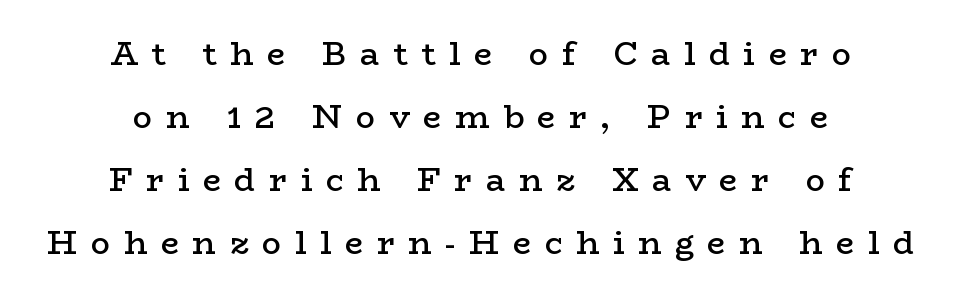
The image shows 32 px semibold, wide serif type, upright; set centered, loose line spacing (1.97x), unusually wide letter spacing (+0.43 em), not underlined; low stroke contrast and a medium x-height.
